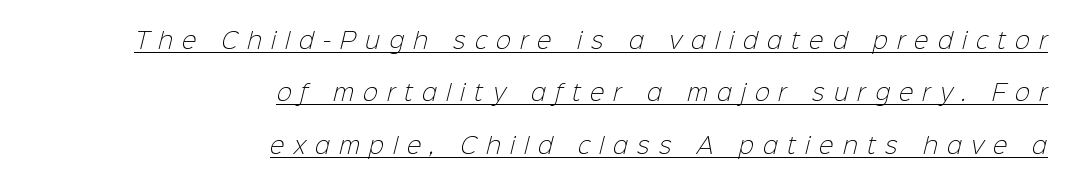
Q: Is the text bold? A: No.
Q: Is the text underlined? A: Yes.
Q: How is the paragraph aligned? A: Right-aligned.
Q: Is the spacing between letters normal or unusually wide? A: Unusually wide.
Q: Is the spacing between lines tight, normal or loose? A: Loose.
